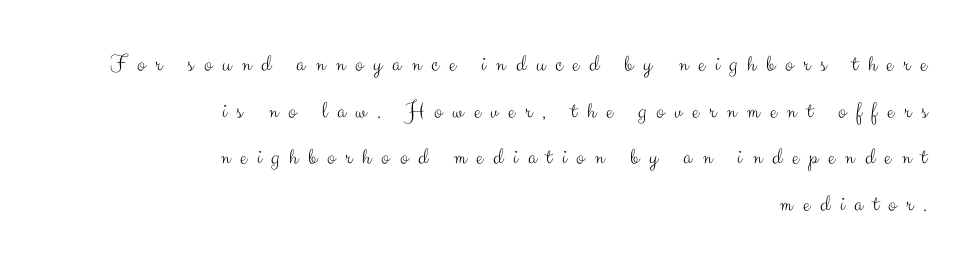
Q: Is the text bold? A: No.
Q: Is the text italic (slanted)? A: Yes.
Q: Is the text underlined? A: No.
Q: How is the paragraph aligned? A: Right-aligned.
Q: Is the spacing between letters normal or unusually wide? A: Unusually wide.
Q: Is the spacing between lines tight, normal or loose? A: Loose.
